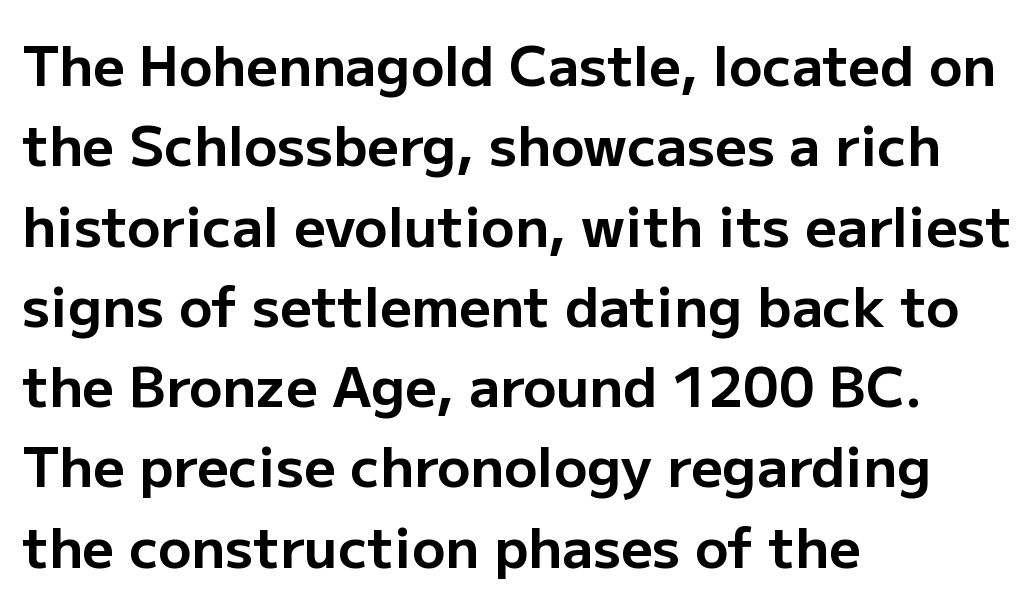
The image shows 55 px bold sans-serif type, upright; set left-aligned, normal line spacing (1.46x), normal letter spacing, not underlined; low stroke contrast and a medium x-height.
